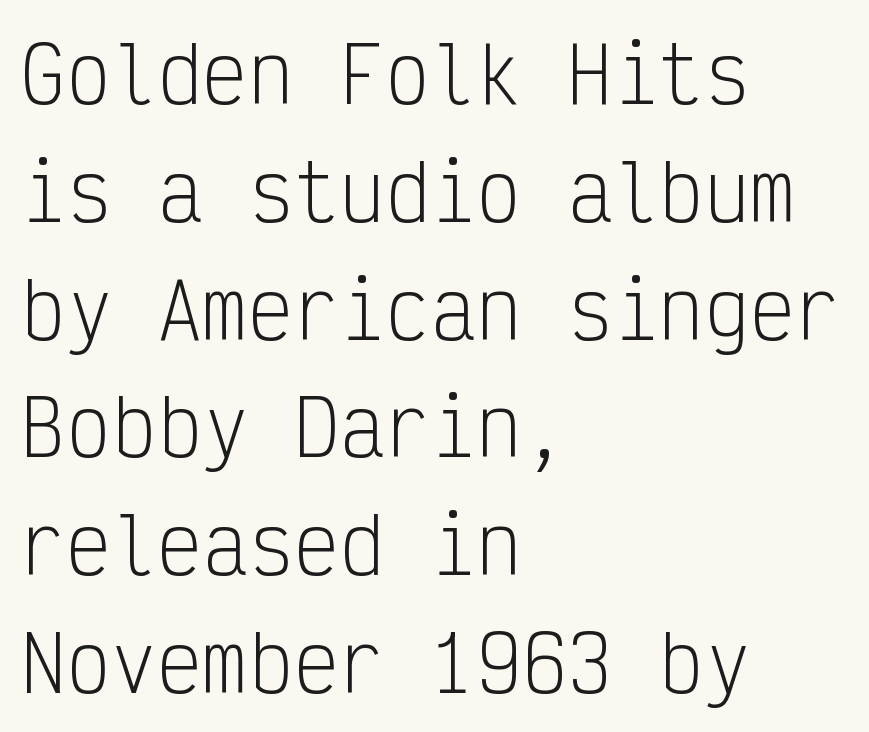
Q: Is the text bold? A: No.
Q: Is the text italic (slanted)? A: No, it is upright.
Q: Is the typeface a serif or a sans-serif typeface? A: Sans-serif.
Q: Is the text underlined? A: No.
Q: How is the paragraph aligned? A: Left-aligned.
Q: Is the spacing between letters normal or unusually wide? A: Normal.
Q: Is the spacing between lines tight, normal or loose? A: Normal.
Q: Width (condensed, normal, or wide)? A: Condensed.
Q: Stroke contrast? A: Low.
Q: x-height? A: Medium.
Q: Monospaced? A: Yes.
